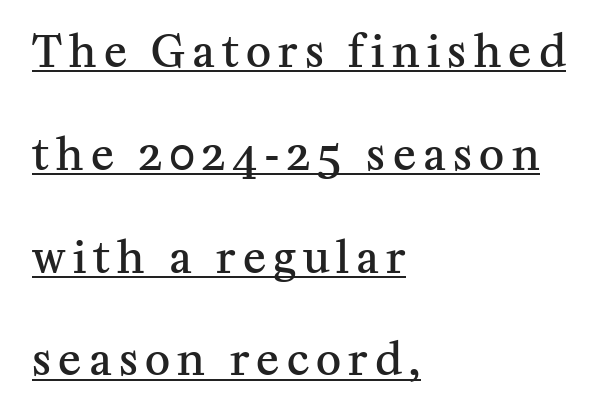
The image shows 43 px semibold serif type, upright; set left-aligned, loose line spacing (2.39x), underlined; medium stroke contrast and a medium x-height.
